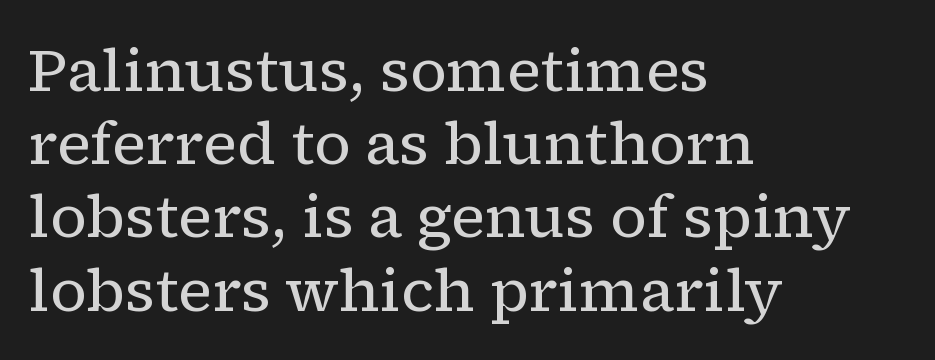
{"serif": "yes", "italic": "no", "bold": "no", "weight": "regular", "width": "normal", "stroke_contrast": "low", "x_height": "medium", "monospaced": "no", "underline": "no", "align": "left", "line_spacing_ratio": 1.22, "letter_spacing": "normal", "letter_spacing_em": 0.0, "glyph_px": 60}
